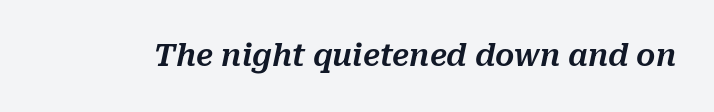
How are the letters spaced? Ordinarily, with no added tracking. Varying glyph widths throughout — classic text-font behaviour. Each row of text sits above clean, open space. The font's italic variant was chosen for this text.
